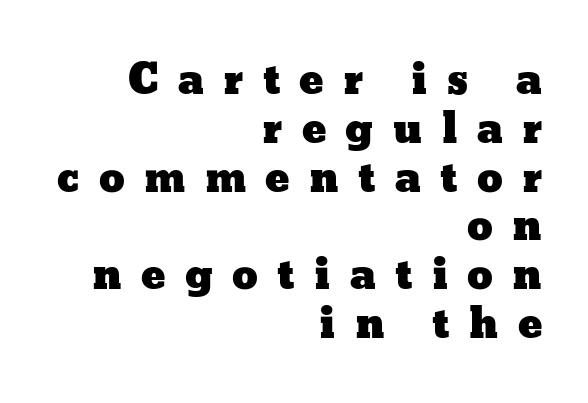
The image shows 41 px wide type, upright; set right-aligned, line spacing 1.19x, unusually wide letter spacing (+0.47 em), not underlined; low stroke contrast and a medium x-height.
